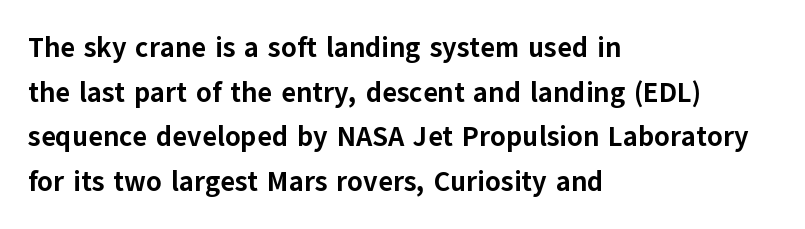
The image shows 28 px bold sans-serif type, upright; set left-aligned, normal line spacing (1.59x), normal letter spacing, not underlined; low stroke contrast and a medium x-height.
